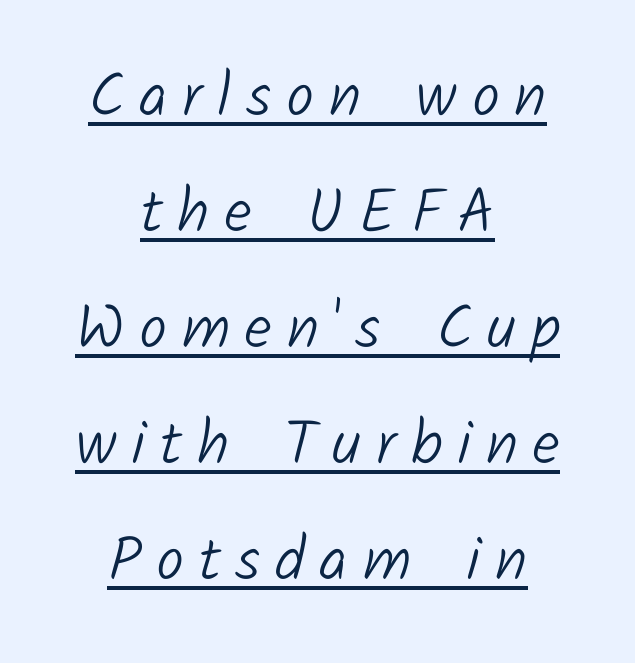
{"serif": "no", "bold": "no", "weight": "light", "width": "normal", "stroke_contrast": "low", "x_height": "medium", "monospaced": "no", "underline": "yes", "align": "center", "line_spacing_ratio": 1.87, "letter_spacing": "wide", "letter_spacing_em": 0.24, "glyph_px": 62}
